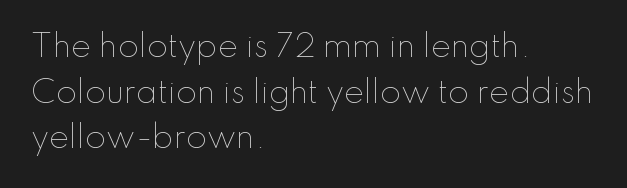
Q: Is the text bold? A: No.
Q: Is the text italic (slanted)? A: No, it is upright.
Q: Is the text underlined? A: No.
Q: How is the paragraph aligned? A: Left-aligned.
Q: Is the spacing between letters normal or unusually wide? A: Normal.
Q: Is the spacing between lines tight, normal or loose? A: Normal.
Q: Width (condensed, normal, or wide)? A: Normal.
Q: Stroke contrast? A: Low.
Q: x-height? A: Small.
Q: Monospaced? A: No.
